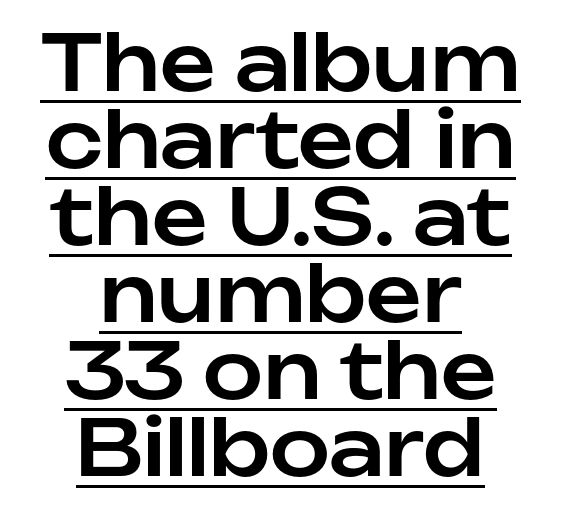
The letterforms sit shoulder to shoulder at normal distance. Does the lettering tilt? It doesn't — this is upright. Compared with undecorated copy, this sample adds a rule below the words. You could not count columns in this text — the font is proportionally spaced.
